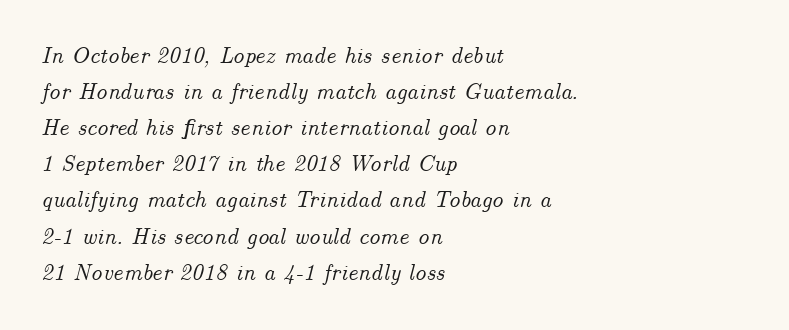
{"italic": "yes", "lean": "right", "slant_degrees": 14, "underline": "no", "align": "left", "line_spacing": "normal", "line_spacing_ratio": 1.57, "letter_spacing": "normal", "letter_spacing_em": 0.0, "glyph_px": 23}
